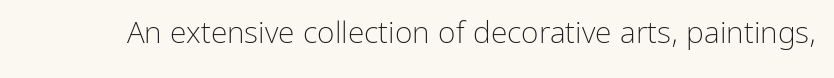
{"serif": "no", "italic": "no", "bold": "no", "weight": "light", "width": "normal", "stroke_contrast": "low", "x_height": "medium", "monospaced": "no", "underline": "no", "letter_spacing": "normal", "letter_spacing_em": 0.0, "glyph_px": 30}
